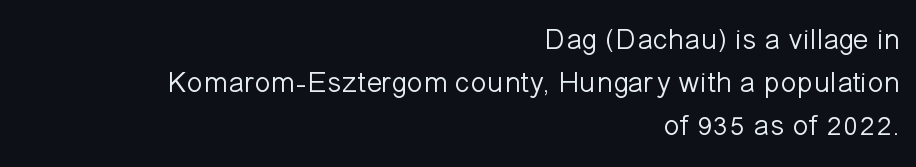
The image shows 30 px light sans-serif type, upright; set right-aligned, normal line spacing (1.44x), normal letter spacing, not underlined; low stroke contrast and a medium x-height.
